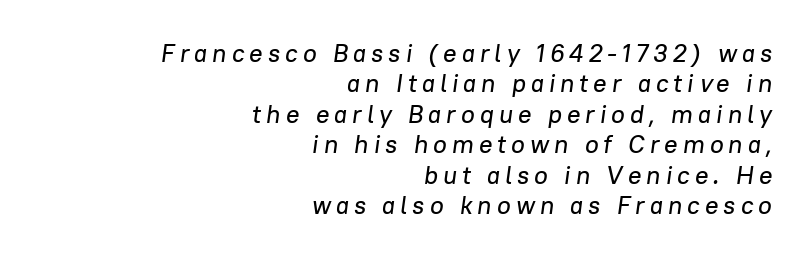
Q: Is the text italic (slanted)? A: Yes, it leans right by about 8 degrees.
Q: Is the text underlined? A: No.
Q: How is the paragraph aligned? A: Right-aligned.
Q: Is the spacing between letters normal or unusually wide? A: Unusually wide.
